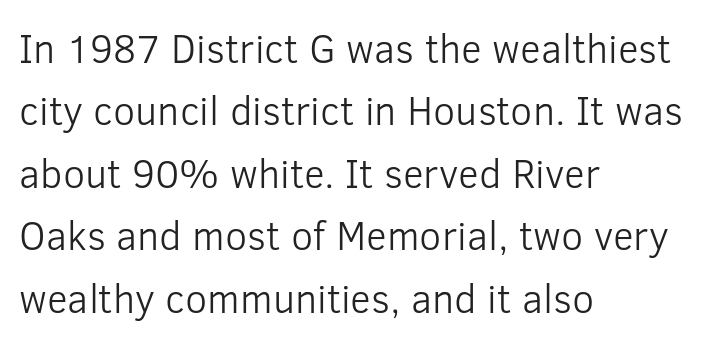
Nope, not italic — everything's standing straight. Spacing verdict: proportional, widths tailored to each character. The strokes carry an ordinary text weight at most. Leading: standard.
